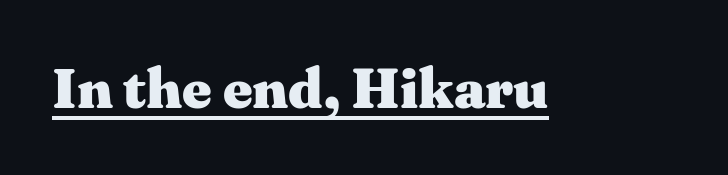
Q: Is the text bold? A: Yes.
Q: Is the text italic (slanted)? A: No, it is upright.
Q: Is the typeface a serif or a sans-serif typeface? A: Serif.
Q: Is the text underlined? A: Yes.
Q: Is the spacing between letters normal or unusually wide? A: Normal.
Q: Width (condensed, normal, or wide)? A: Wide.
Q: Stroke contrast? A: Medium.
Q: x-height? A: Medium.
Q: Monospaced? A: No.
